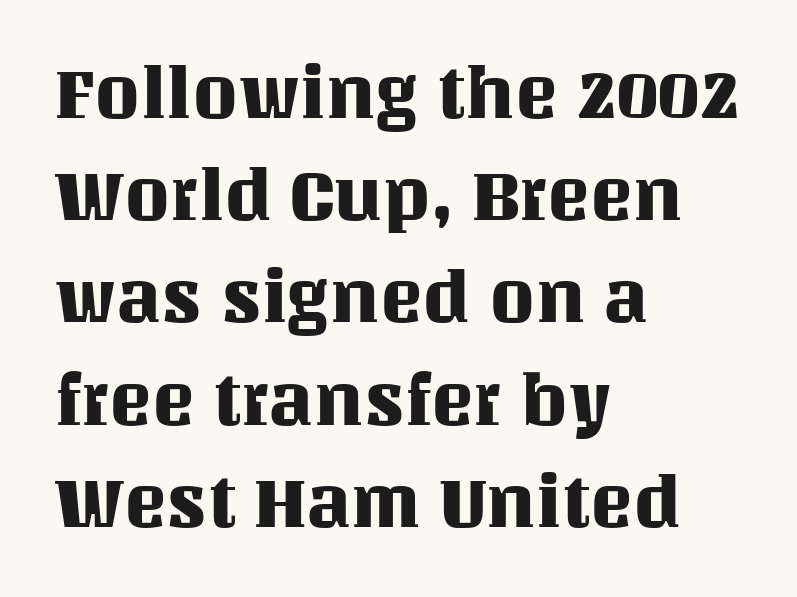
The image shows 72 px text type, upright; set left-aligned, normal line spacing (1.42x), normal letter spacing, not underlined; medium stroke contrast and a large x-height.
